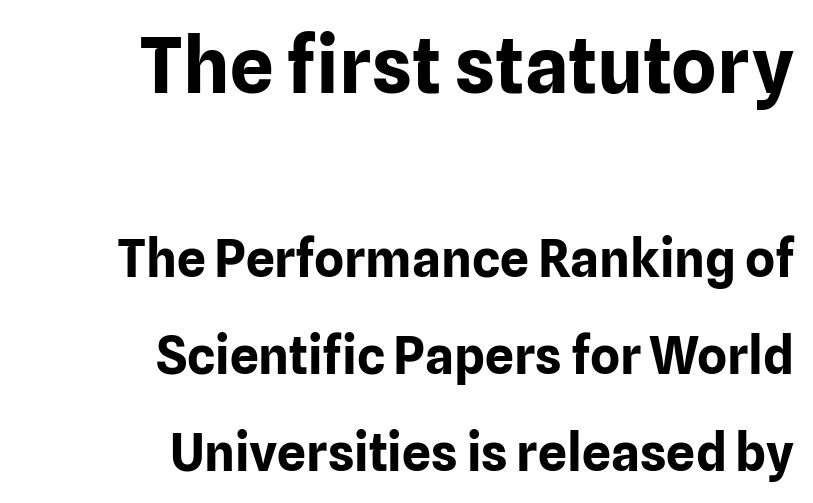
The image shows 77 px bold sans-serif type, upright; set right-aligned, loose line spacing (1.91x), normal letter spacing, not underlined; the first (top) block is 1.51x larger; low stroke contrast and a medium x-height.
